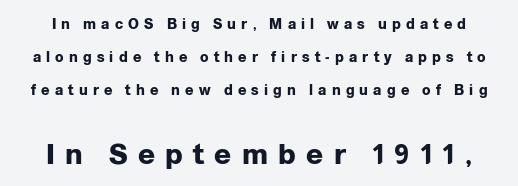
The image shows 28 px heavy sans-serif type, upright; set loose line spacing (2.37x), unusually wide letter spacing (+0.37 em), not underlined; the second (bottom) block is 2.0x larger; low stroke contrast and a medium x-height.
